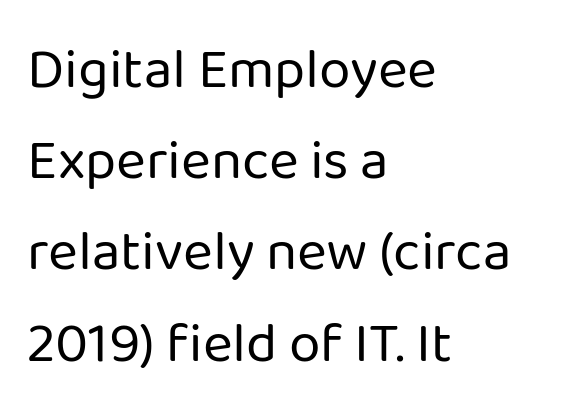
Q: Is the text bold? A: No.
Q: Is the text italic (slanted)? A: No, it is upright.
Q: Is the typeface a serif or a sans-serif typeface? A: Sans-serif.
Q: Is the text underlined? A: No.
Q: How is the paragraph aligned? A: Left-aligned.
Q: Is the spacing between letters normal or unusually wide? A: Normal.
Q: Is the spacing between lines tight, normal or loose? A: Normal.
Q: Width (condensed, normal, or wide)? A: Normal.
Q: Stroke contrast? A: Low.
Q: x-height? A: Medium.
Q: Monospaced? A: No.
